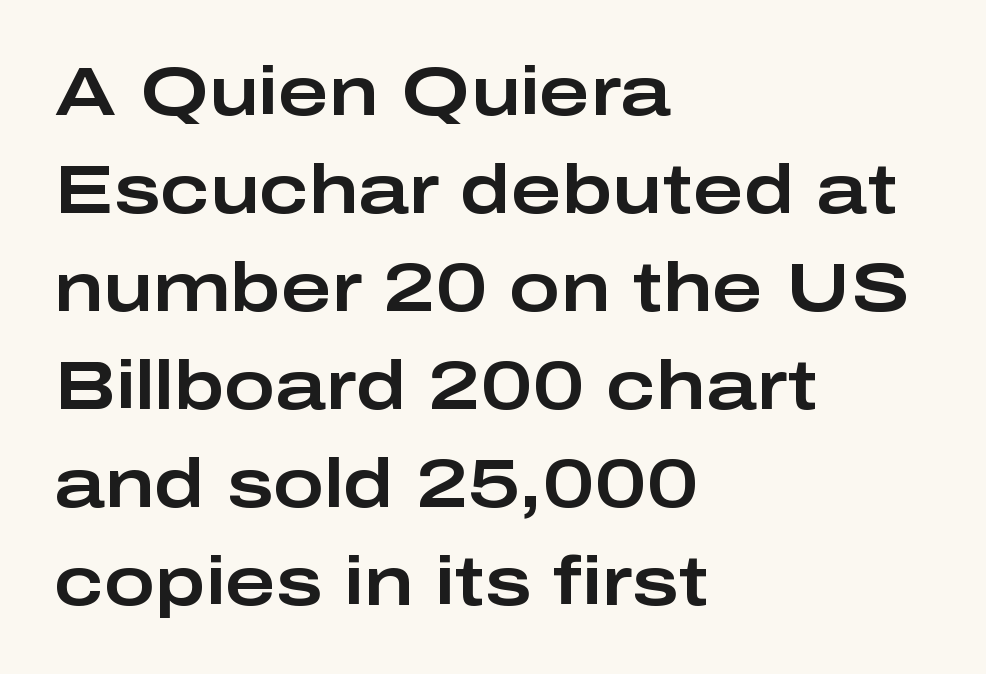
{"serif": "no", "italic": "no", "width": "wide", "stroke_contrast": "low", "x_height": "medium", "monospaced": "no", "underline": "no", "align": "left", "line_spacing": "normal", "line_spacing_ratio": 1.42, "letter_spacing": "normal", "letter_spacing_em": 0.0, "glyph_px": 69}
